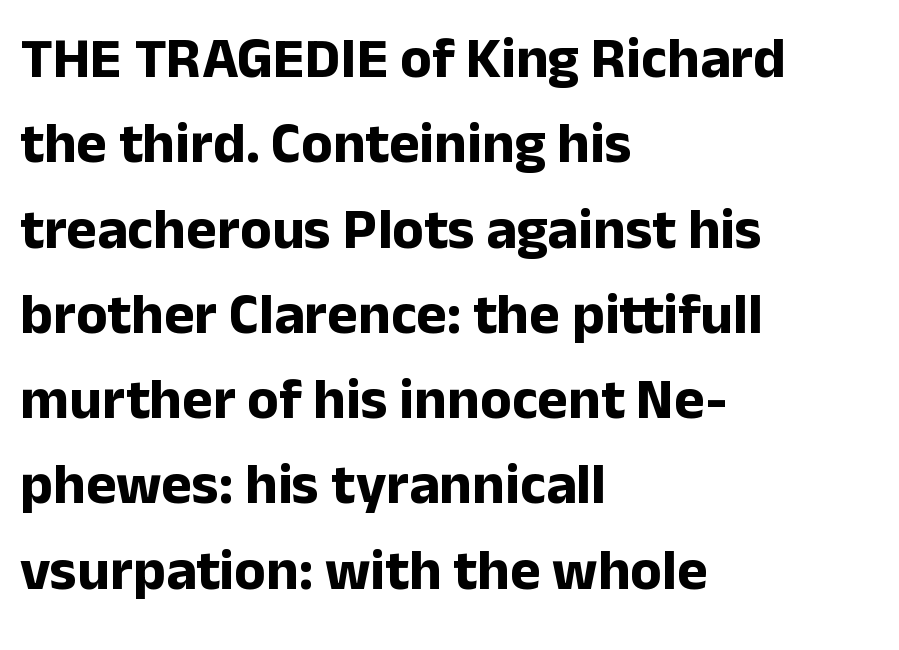
Q: Is the text bold? A: Yes.
Q: Is the text italic (slanted)? A: No, it is upright.
Q: Is the typeface a serif or a sans-serif typeface? A: Sans-serif.
Q: Is the text underlined? A: No.
Q: How is the paragraph aligned? A: Left-aligned.
Q: Is the spacing between letters normal or unusually wide? A: Normal.
Q: Is the spacing between lines tight, normal or loose? A: Normal.
Q: Width (condensed, normal, or wide)? A: Normal.
Q: Stroke contrast? A: Low.
Q: x-height? A: Medium.
Q: Monospaced? A: No.
